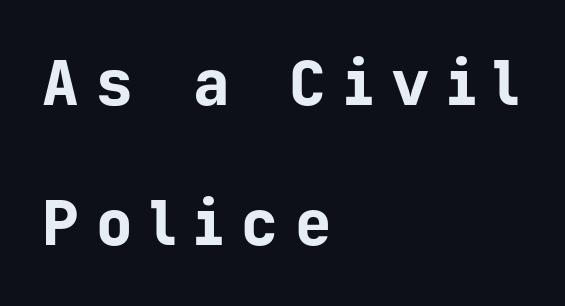
The image shows 61 px bold sans-serif type, upright, monospaced; set left-aligned, loose line spacing (2.29x), unusually wide letter spacing (+0.29 em), not underlined; low stroke contrast and a medium x-height.
